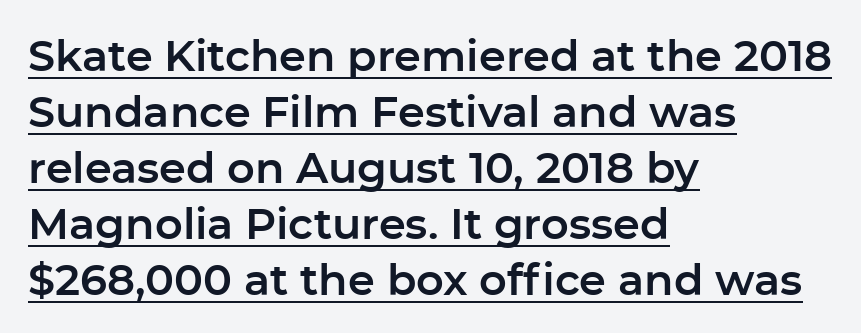
The image shows 43 px sans-serif type, upright; set left-aligned, normal line spacing (1.3x), normal letter spacing, underlined; low stroke contrast and a medium x-height.
